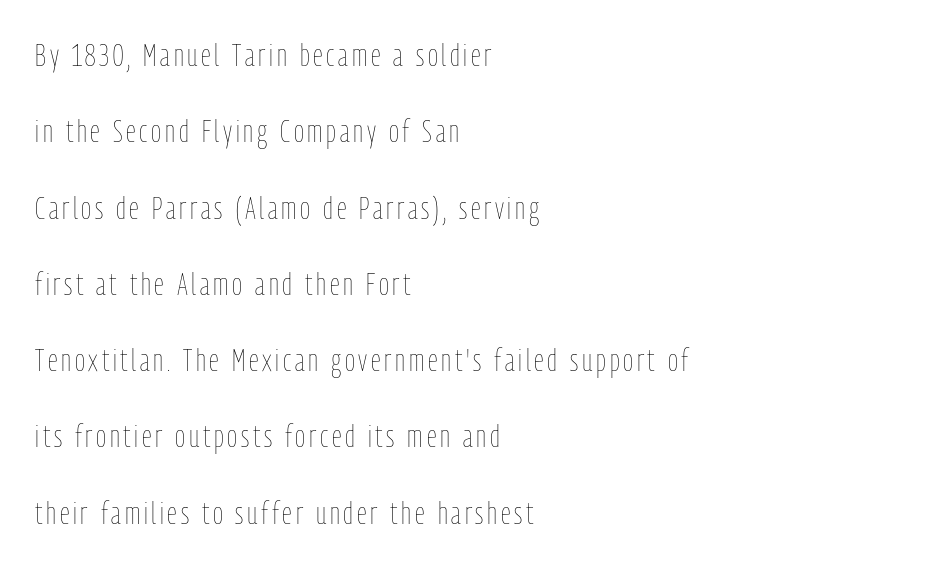
{"italic": "no", "bold": "no", "weight": "thin", "width": "condensed", "stroke_contrast": "low", "x_height": "medium", "monospaced": "no", "underline": "no", "align": "left", "line_spacing": "loose", "line_spacing_ratio": 2.46, "glyph_px": 31}
